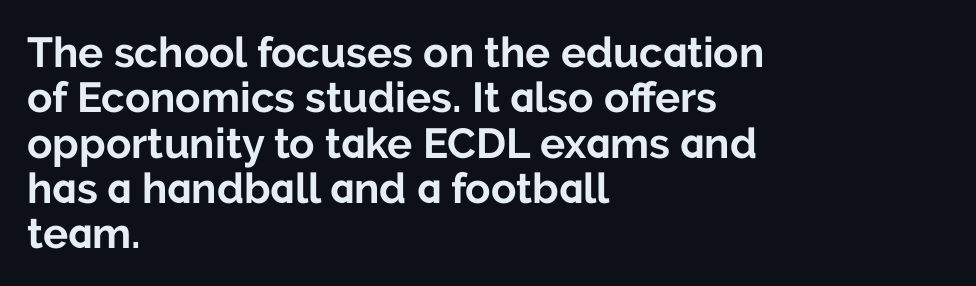
Q: Is the text bold? A: Yes.
Q: Is the text italic (slanted)? A: No, it is upright.
Q: Is the typeface a serif or a sans-serif typeface? A: Sans-serif.
Q: Is the text underlined? A: No.
Q: How is the paragraph aligned? A: Left-aligned.
Q: Is the spacing between letters normal or unusually wide? A: Normal.
Q: Is the spacing between lines tight, normal or loose? A: Tight.
Q: Width (condensed, normal, or wide)? A: Normal.
Q: Stroke contrast? A: Low.
Q: x-height? A: Medium.
Q: Monospaced? A: No.
